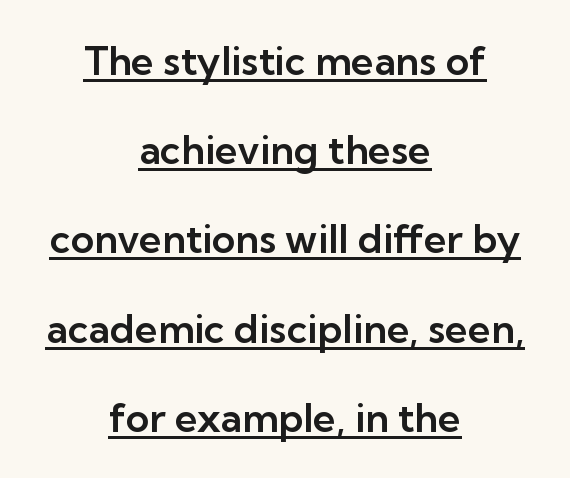
The image shows 40 px sans-serif type, upright; set centered, loose line spacing (2.23x), normal letter spacing, underlined; low stroke contrast and a medium x-height.
